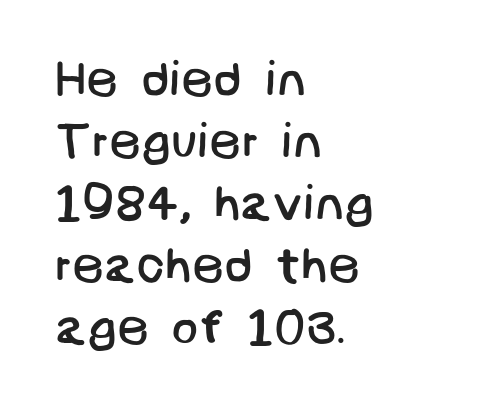
Check where the strokes stop: nothing finishes them off — pure sans. Left-aligned paragraph, ragged on the right. The words here are not underlined. Compared with a typical body face, this is equally light or lighter still.
